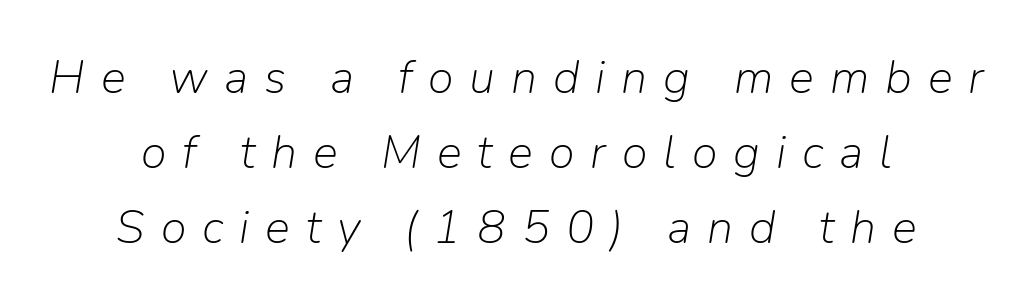
The lines in this sample share a center point and differ in where they start and stop. This is not heavy type; no bold has been used. Honestly, there is no underline to notice here at all. Caption: expanded tracking, letters set apart. You could not count columns in this text — the font is proportionally spaced.
